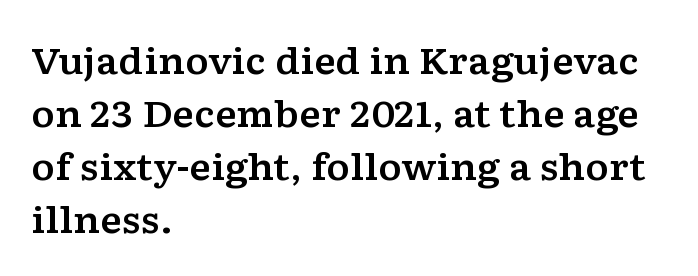
This is serif lettering, the kind often seen in printed books. Compared with typical paragraphs, the rows here are spaced about the same. Nobody touched the tracking dial on this one. Here the designer chose a conventional face with non-uniform glyph widths. If you drew a line through each stem, it would be perfectly vertical. Reading down the block, your eye returns to a fixed left position each line.
